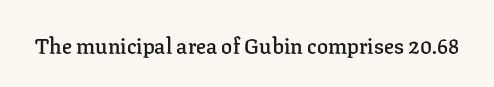
The image shows 22 px text type, upright; set normal letter spacing, not underlined.
